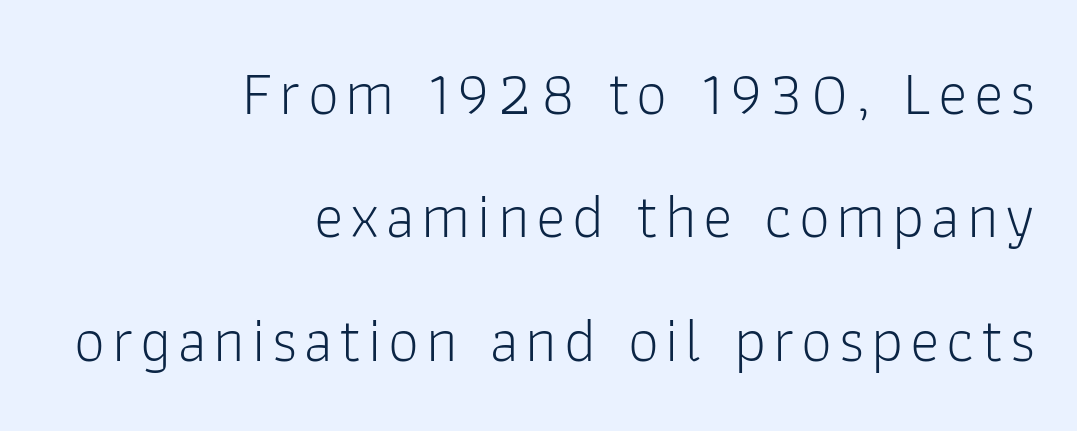
Q: Is the text bold? A: No.
Q: Is the text italic (slanted)? A: No, it is upright.
Q: Is the typeface a serif or a sans-serif typeface? A: Sans-serif.
Q: Is the text underlined? A: No.
Q: How is the paragraph aligned? A: Right-aligned.
Q: Is the spacing between lines tight, normal or loose? A: Loose.
Q: Width (condensed, normal, or wide)? A: Normal.
Q: Stroke contrast? A: Low.
Q: x-height? A: Medium.
Q: Monospaced? A: No.
